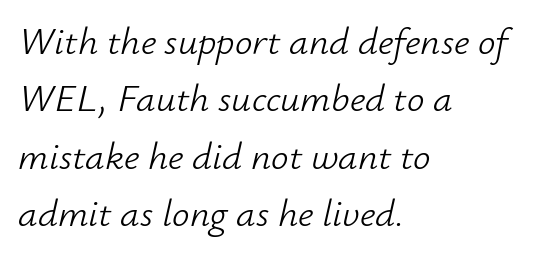
{"italic": "yes", "lean": "right", "slant_degrees": 12, "bold": "no", "weight": "light", "width": "normal", "stroke_contrast": "low", "x_height": "small", "monospaced": "no", "underline": "no", "align": "left", "line_spacing": "normal", "line_spacing_ratio": 1.47, "letter_spacing": "normal", "letter_spacing_em": 0.0, "glyph_px": 39}
